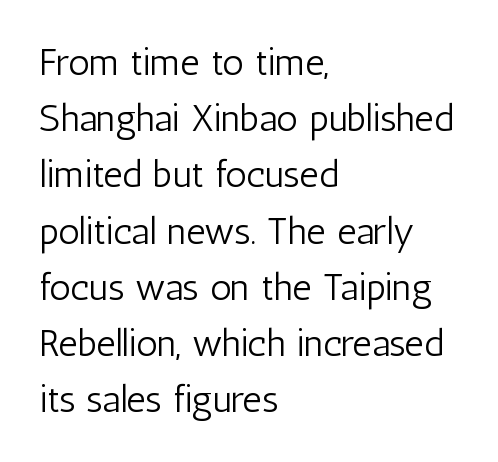
A typesetter would mark this as roman, not italic. Here the designer chose a conventional face with non-uniform glyph widths. The string is rendered with underlining switched off. Nothing sits at the stroke ends, so this counts as sans-serif. The typeface has the unassuming heft of standard copy or less.
